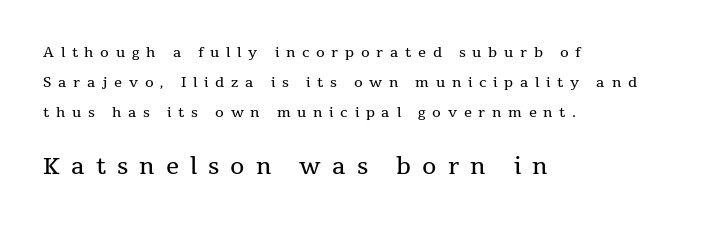
The image shows 23 px text type, upright; set left-aligned, loose line spacing (2.14x), unusually wide letter spacing (+0.48 em), not underlined; the second (bottom) block is 1.64x larger.
